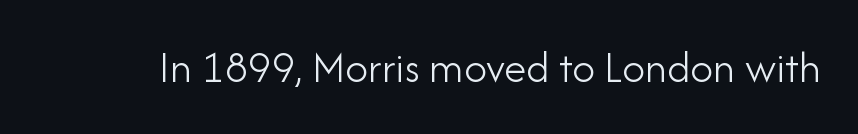
Q: Is the text bold? A: No.
Q: Is the text italic (slanted)? A: No, it is upright.
Q: Is the typeface a serif or a sans-serif typeface? A: Sans-serif.
Q: Is the text underlined? A: No.
Q: Is the spacing between letters normal or unusually wide? A: Normal.
Q: Width (condensed, normal, or wide)? A: Normal.
Q: Stroke contrast? A: Low.
Q: x-height? A: Small.
Q: Monospaced? A: No.
